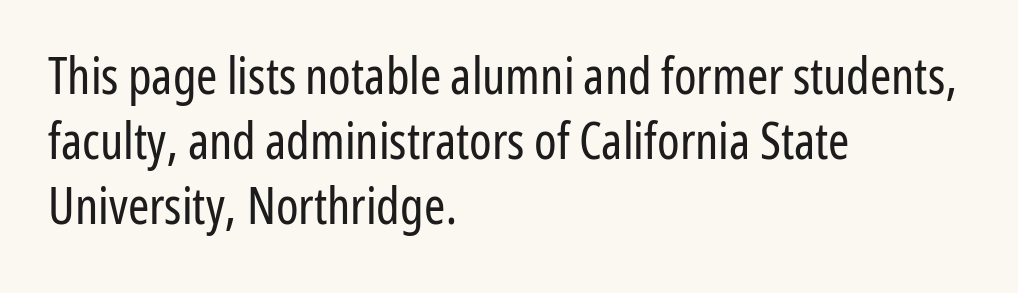
{"serif": "no", "italic": "no", "bold": "no", "weight": "regular", "width": "condensed", "stroke_contrast": "low", "x_height": "medium", "monospaced": "no", "underline": "no", "align": "left", "line_spacing": "normal", "line_spacing_ratio": 1.27, "letter_spacing": "normal", "letter_spacing_em": 0.0, "glyph_px": 51}
